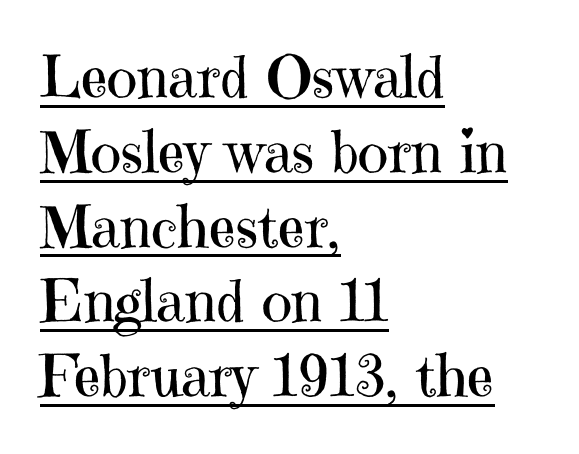
The image shows 58 px regular-weight serif type, upright; set left-aligned, normal line spacing (1.29x), normal letter spacing, underlined; high stroke contrast and a medium x-height.
